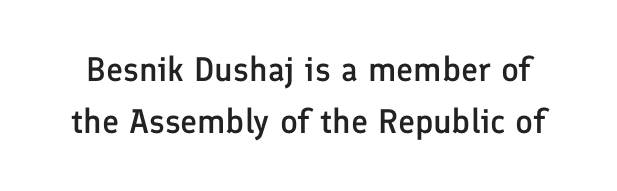
The image shows 34 px semibold sans-serif type, upright; set normal line spacing (1.54x), normal letter spacing, not underlined; low stroke contrast and a medium x-height.
